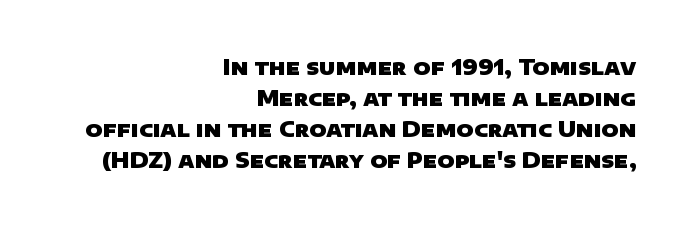
Q: Is the text bold? A: Yes.
Q: Is the text underlined? A: No.
Q: How is the paragraph aligned? A: Right-aligned.
Q: Is the spacing between letters normal or unusually wide? A: Normal.
Q: Is the spacing between lines tight, normal or loose? A: Normal.
